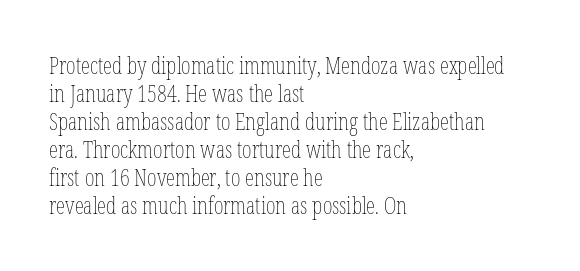
Q: Is the text bold? A: No.
Q: Is the text italic (slanted)? A: No, it is upright.
Q: Is the text underlined? A: No.
Q: How is the paragraph aligned? A: Left-aligned.
Q: Is the spacing between letters normal or unusually wide? A: Normal.
